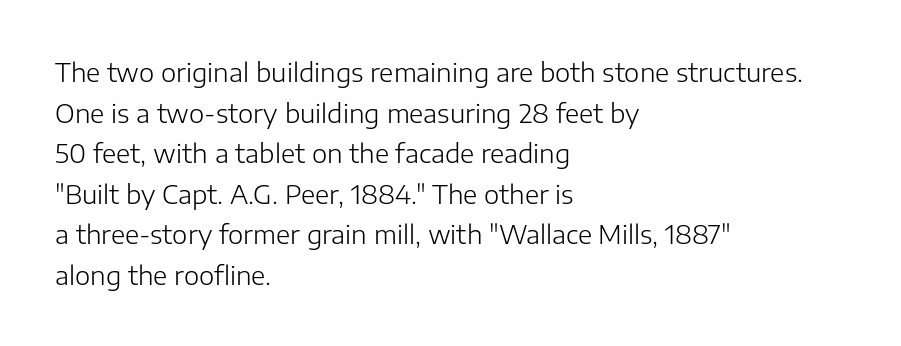
{"italic": "no", "bold": "no", "underline": "no", "align": "left", "line_spacing": "normal", "line_spacing_ratio": 1.56, "letter_spacing": "normal", "letter_spacing_em": 0.0, "glyph_px": 26}
